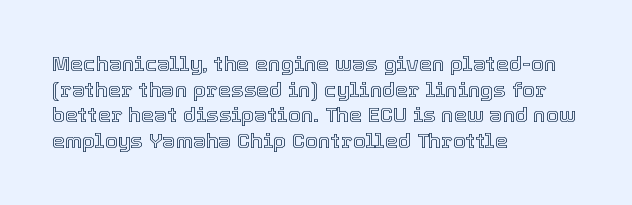
Q: Is the text italic (slanted)? A: No, it is upright.
Q: Is the text underlined? A: No.
Q: How is the paragraph aligned? A: Left-aligned.
Q: Is the spacing between letters normal or unusually wide? A: Normal.
